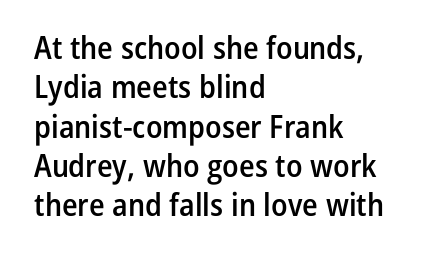
The type is set solid horizontally, with unmodified tracking. Underlining? Definitely not there. A typesetter would label this face a sans. In terms of posture, this sample is upright. Bold? Not quite — semibold, heavier than regular but stopping short. The face used here is proportionally spaced, like ordinary book or web type.
